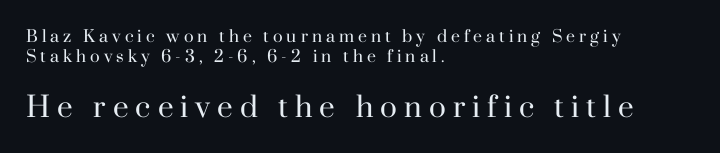
Compared with a centered layout, this one pins lines to the left instead. Spacing between characters has been opened up far beyond the box default. No extra ink here — the face is not bold. A typesetter would call this leading conventional body-copy spacing. To sum up the face: it has serifs. Unlike italic type, these characters show no tilt at all.
